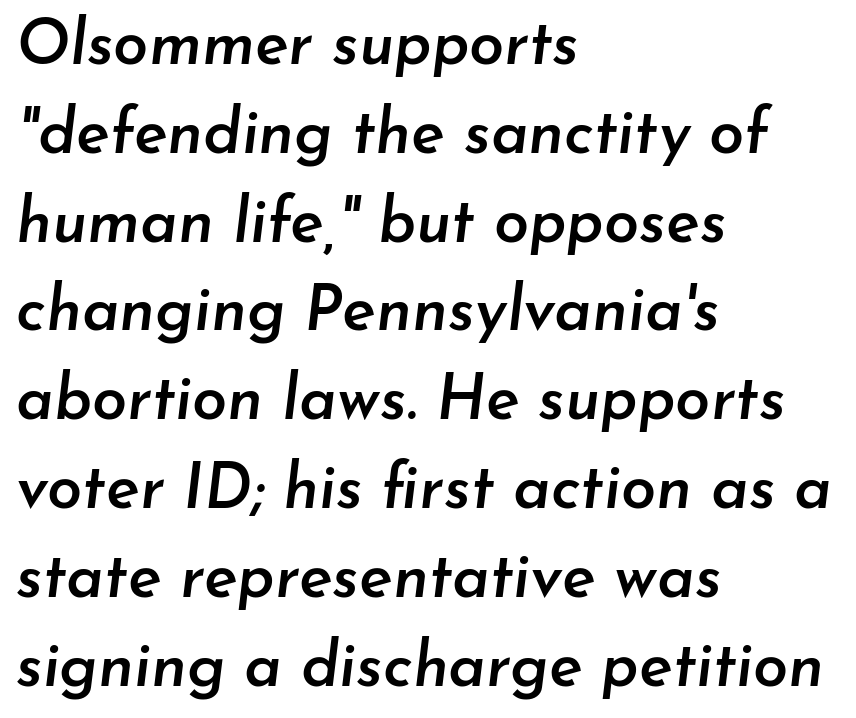
{"italic": "yes", "lean": "right", "slant_degrees": 7, "bold": "semi", "weight": "semibold", "width": "normal", "stroke_contrast": "low", "x_height": "small", "monospaced": "no", "underline": "no", "align": "left", "line_spacing": "normal", "line_spacing_ratio": 1.41, "letter_spacing": "normal", "letter_spacing_em": 0.0, "glyph_px": 63}
